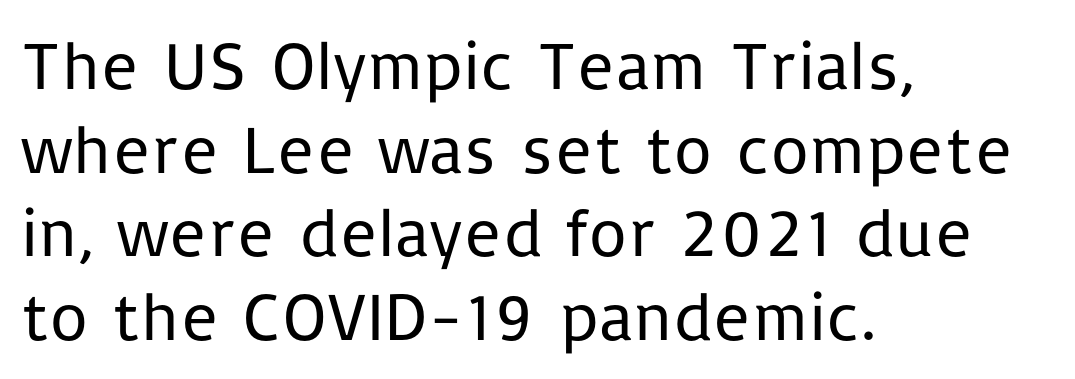
In terms of letterform style, serifs are entirely absent. Caption: face not bold, strokes unweighted. The face used here is rendered with its standard letterfit. The setting favours the left margin, as ordinary paragraphs usually do.
